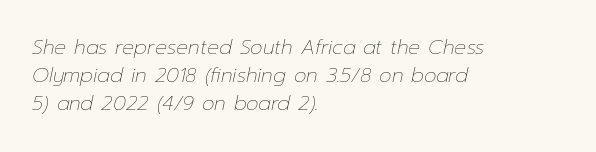
{"italic": "yes", "lean": "right", "slant_degrees": 12, "bold": "no", "underline": "no", "align": "left", "line_spacing": "normal", "line_spacing_ratio": 1.41, "letter_spacing": "normal", "letter_spacing_em": 0.0, "glyph_px": 20}
